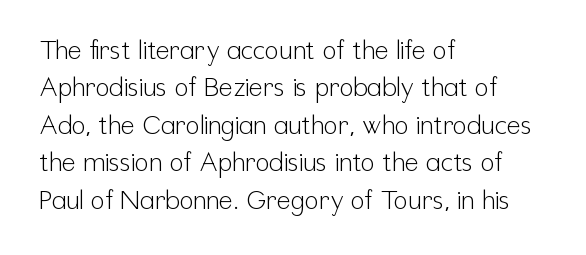
Q: Is the text bold? A: No.
Q: Is the text italic (slanted)? A: No, it is upright.
Q: Is the text underlined? A: No.
Q: How is the paragraph aligned? A: Left-aligned.
Q: Is the spacing between letters normal or unusually wide? A: Normal.
Q: Is the spacing between lines tight, normal or loose? A: Normal.
